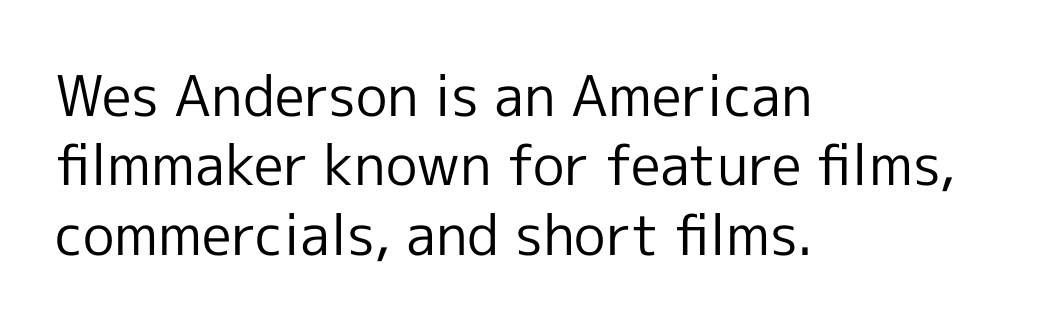
Q: Is the text bold? A: No.
Q: Is the text italic (slanted)? A: No, it is upright.
Q: Is the typeface a serif or a sans-serif typeface? A: Sans-serif.
Q: Is the text underlined? A: No.
Q: How is the paragraph aligned? A: Left-aligned.
Q: Is the spacing between letters normal or unusually wide? A: Normal.
Q: Width (condensed, normal, or wide)? A: Normal.
Q: x-height? A: Medium.
Q: Monospaced? A: No.
